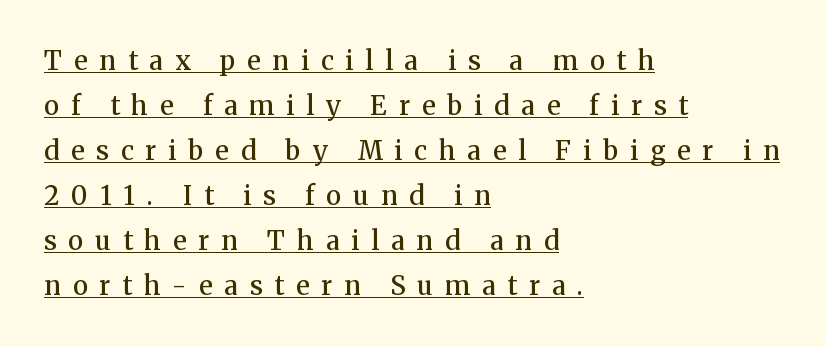
The image shows 26 px text type, upright; set left-aligned, line spacing 1.73x, unusually wide letter spacing (+0.46 em), underlined.
